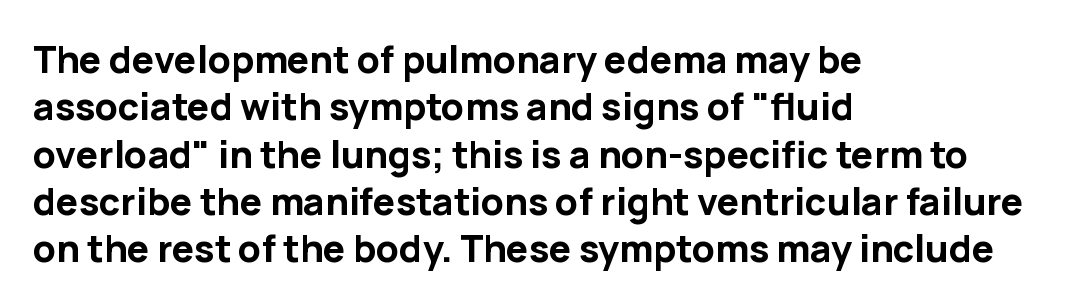
{"serif": "no", "italic": "no", "bold": "yes", "weight": "bold", "width": "normal", "stroke_contrast": "low", "x_height": "medium", "monospaced": "no", "underline": "no", "align": "left", "line_spacing": "normal", "line_spacing_ratio": 1.28, "letter_spacing": "normal", "letter_spacing_em": 0.0, "glyph_px": 37}
